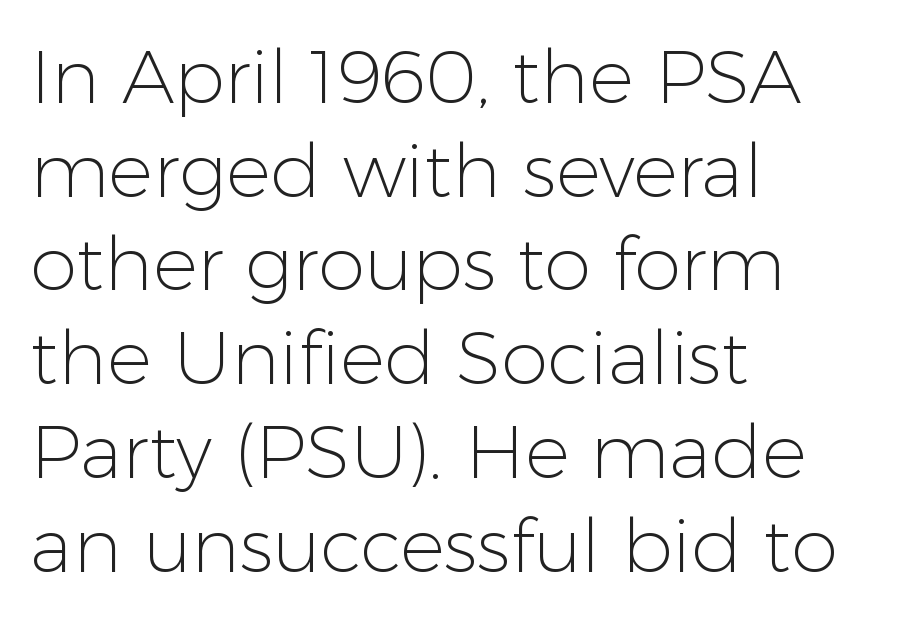
Grotesque or geometric, the face here clearly has no serifs. Is the stroke heavy? The answer is a plain regular-or-lighter. Glance below the letters and you will spot only blank space. Is the letter spacing exaggerated? No — it looks like the ordinary default. Students, observe: this is what conventionally led text looks like. The axis of the letterforms is exactly vertical.
